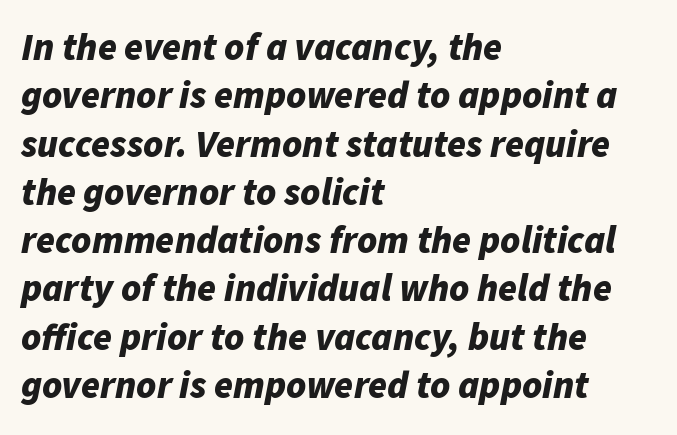
Q: Is the text bold? A: Yes.
Q: Is the text italic (slanted)? A: Yes, it leans right by about 11 degrees.
Q: Is the text underlined? A: No.
Q: How is the paragraph aligned? A: Left-aligned.
Q: Is the spacing between letters normal or unusually wide? A: Normal.
Q: Is the spacing between lines tight, normal or loose? A: Normal.
Q: Width (condensed, normal, or wide)? A: Normal.
Q: Stroke contrast? A: Low.
Q: x-height? A: Medium.
Q: Monospaced? A: No.
